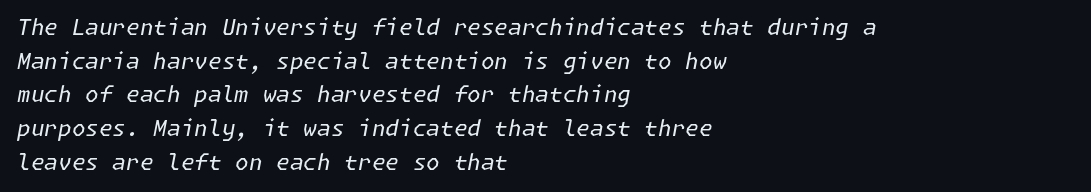
Q: Is the text bold? A: No.
Q: Is the text italic (slanted)? A: Yes, it leans right by about 11 degrees.
Q: Is the text underlined? A: No.
Q: How is the paragraph aligned? A: Left-aligned.
Q: Is the spacing between letters normal or unusually wide? A: Normal.
Q: Is the spacing between lines tight, normal or loose? A: Normal.
